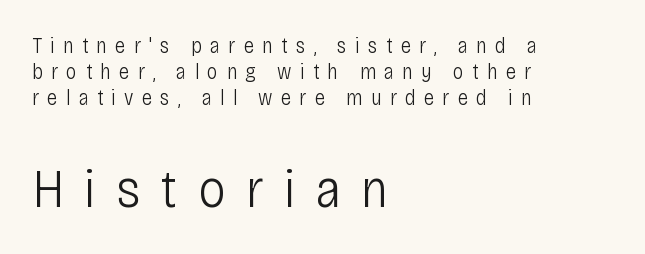
The image shows 55 px light, condensed sans-serif type, upright; set left-aligned, line spacing 1.19x, unusually wide letter spacing (+0.37 em), not underlined; the second (bottom) block is 2.5x larger; low stroke contrast and a large x-height.
